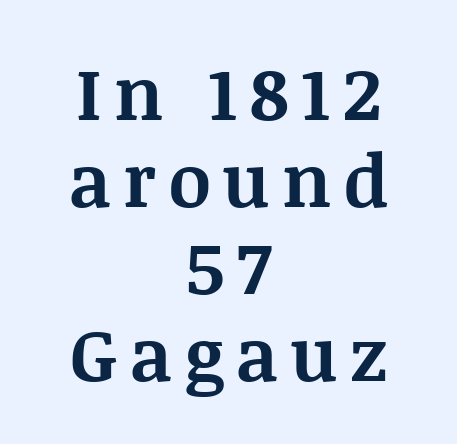
{"serif": "yes", "italic": "no", "bold": "yes", "weight": "bold", "width": "normal", "stroke_contrast": "medium", "x_height": "large", "monospaced": "no", "underline": "no", "align": "center", "line_spacing_ratio": 1.19, "glyph_px": 73}
